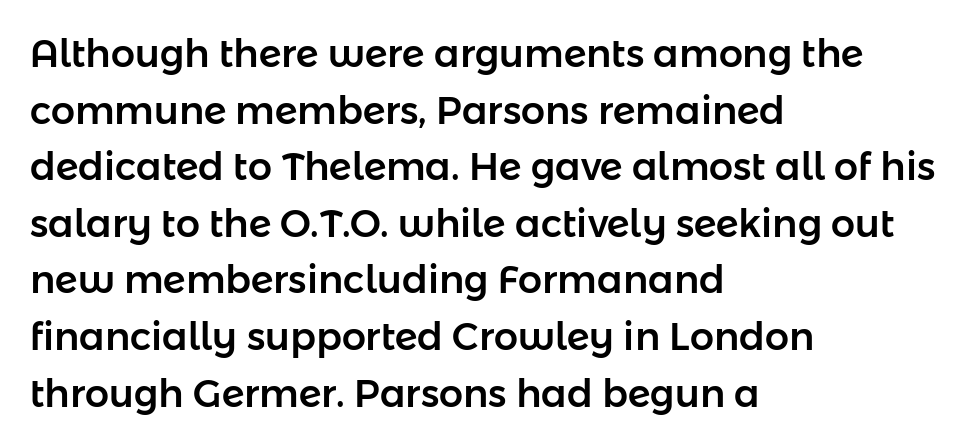
Q: Is the text italic (slanted)? A: No, it is upright.
Q: Is the typeface a serif or a sans-serif typeface? A: Sans-serif.
Q: Is the text underlined? A: No.
Q: How is the paragraph aligned? A: Left-aligned.
Q: Is the spacing between letters normal or unusually wide? A: Normal.
Q: Is the spacing between lines tight, normal or loose? A: Normal.
Q: Width (condensed, normal, or wide)? A: Normal.
Q: Stroke contrast? A: Low.
Q: x-height? A: Medium.
Q: Monospaced? A: No.
